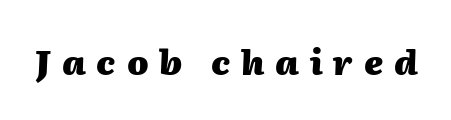
The image shows 34 px heavy type, italic (leaning right); set unusually wide letter spacing (+0.32 em), not underlined; medium stroke contrast and a medium x-height.
